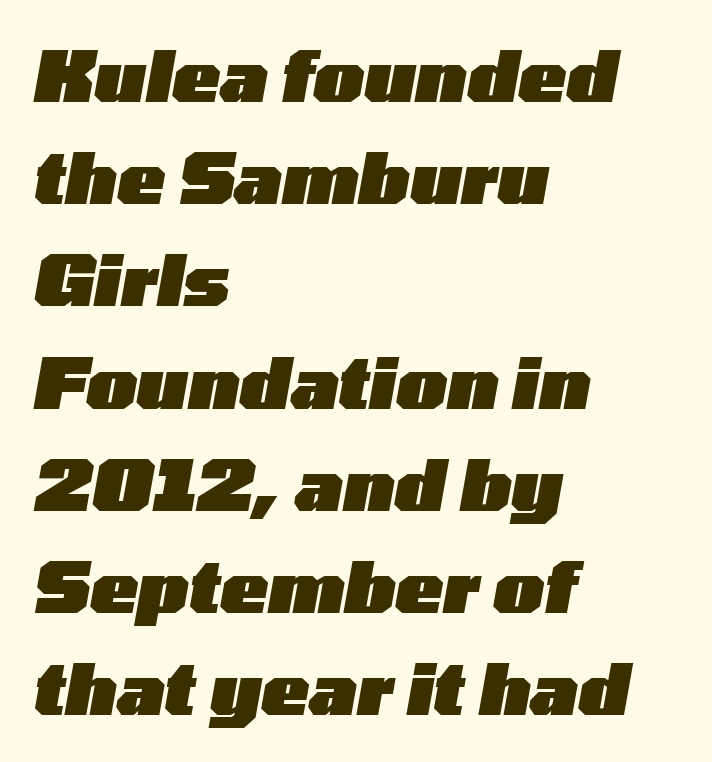
How are the letters spaced? Ordinarily, with no added tracking. Each glyph is drawn with heavy, bold strokes. It's the slanting kind of type. Each letter keeps its own natural width here, so spacing adapts to shape. Each row of text sits above clean, open space.
